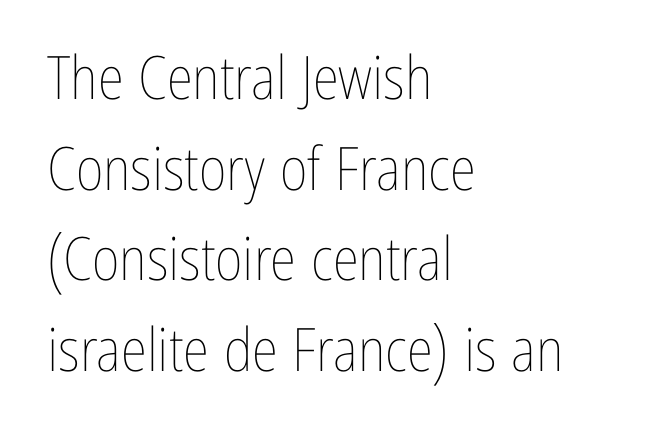
{"italic": "no", "bold": "no", "weight": "thin", "width": "condensed", "stroke_contrast": "low", "x_height": "medium", "monospaced": "no", "underline": "no", "align": "left", "line_spacing": "normal", "line_spacing_ratio": 1.51, "letter_spacing": "normal", "letter_spacing_em": 0.0, "glyph_px": 60}
